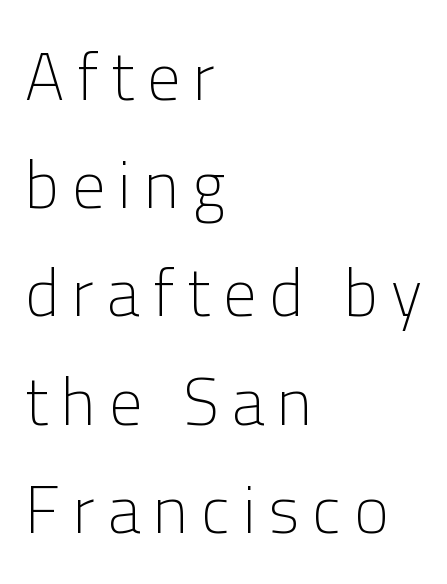
A typesetter would call this leading conventional body-copy spacing. Compared with a centered layout, this one pins lines to the left instead. Each letter keeps its own natural width here, so spacing adapts to shape. Lines of text with bare space underneath. It's the straight-up-and-down kind of type. On a weight scale, this lands at 450 or below.
